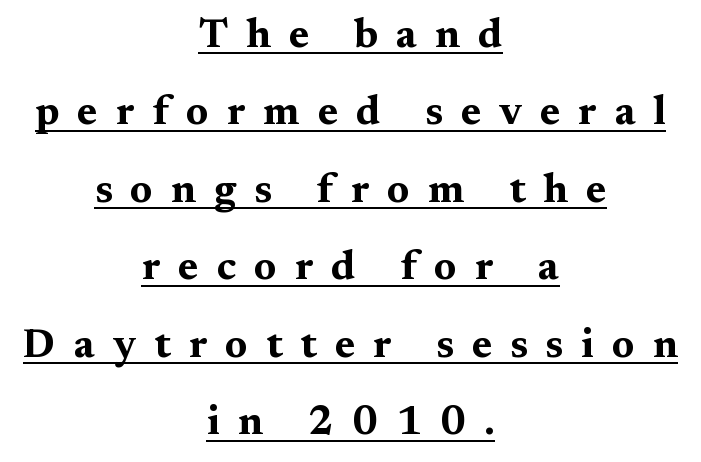
The image shows 41 px bold, wide serif type, upright; set centered, line spacing 1.89x, unusually wide letter spacing (+0.44 em), underlined; medium stroke contrast and a medium x-height.
